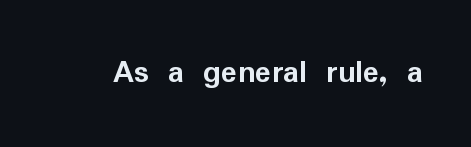
The image shows 34 px semibold sans-serif type, upright; set normal letter spacing, not underlined; low stroke contrast and a medium x-height.
